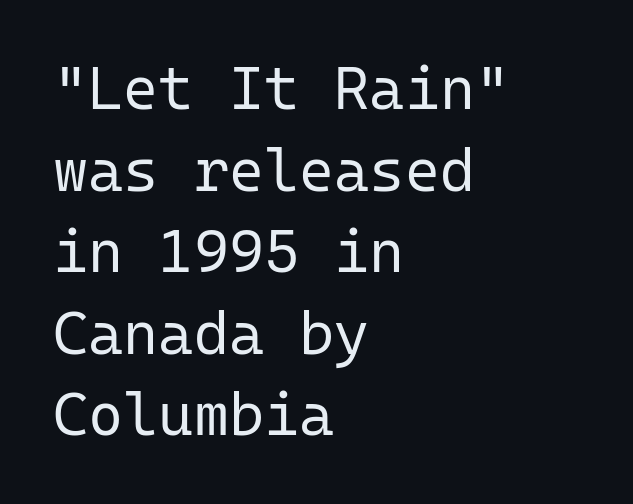
Q: Is the text bold? A: No.
Q: Is the text italic (slanted)? A: No, it is upright.
Q: Is the typeface a serif or a sans-serif typeface? A: Sans-serif.
Q: Is the text underlined? A: No.
Q: How is the paragraph aligned? A: Left-aligned.
Q: Is the spacing between letters normal or unusually wide? A: Normal.
Q: Is the spacing between lines tight, normal or loose? A: Normal.
Q: Width (condensed, normal, or wide)? A: Normal.
Q: Stroke contrast? A: Low.
Q: x-height? A: Medium.
Q: Monospaced? A: Yes.
